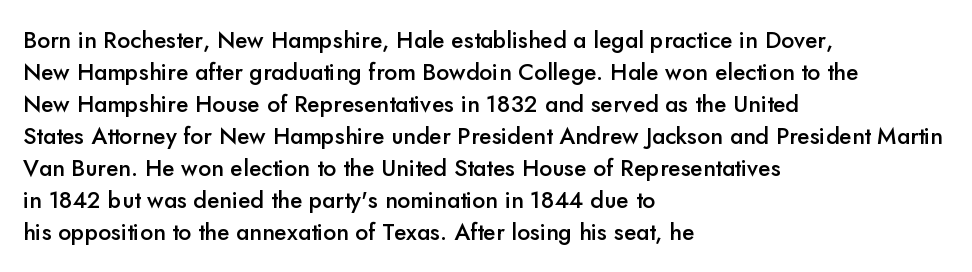
The image shows 23 px text type, upright; set left-aligned, normal line spacing (1.39x), normal letter spacing, not underlined.
